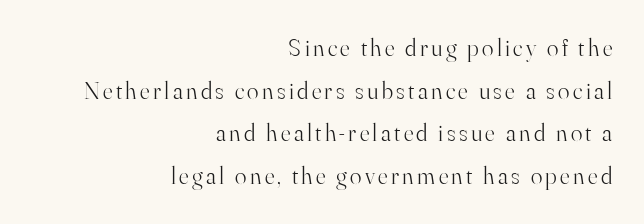
{"italic": "no", "bold": "no", "underline": "no", "align": "right", "line_spacing_ratio": 1.78, "glyph_px": 24}
